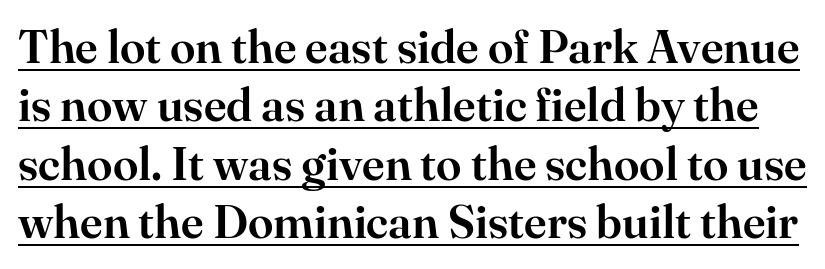
The rows are spaced the way most documents space them. The rendering uses the underline text-decoration. Little horizontal feet cap the strokes, marking this as serif type. Varying glyph widths throughout — classic text-font behaviour.
